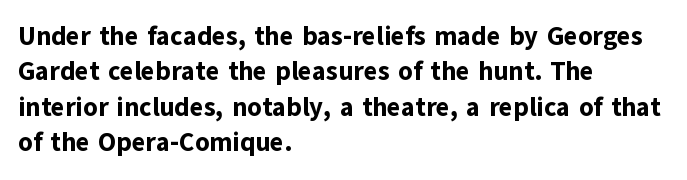
{"italic": "no", "bold": "yes", "underline": "no", "align": "left", "line_spacing": "normal", "line_spacing_ratio": 1.36, "letter_spacing": "normal", "letter_spacing_em": 0.0, "glyph_px": 26}
